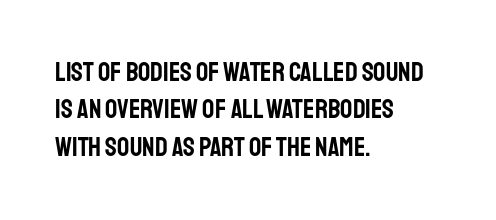
Q: Is the text italic (slanted)? A: No, it is upright.
Q: Is the text underlined? A: No.
Q: How is the paragraph aligned? A: Left-aligned.
Q: Is the spacing between letters normal or unusually wide? A: Normal.
Q: Is the spacing between lines tight, normal or loose? A: Normal.
